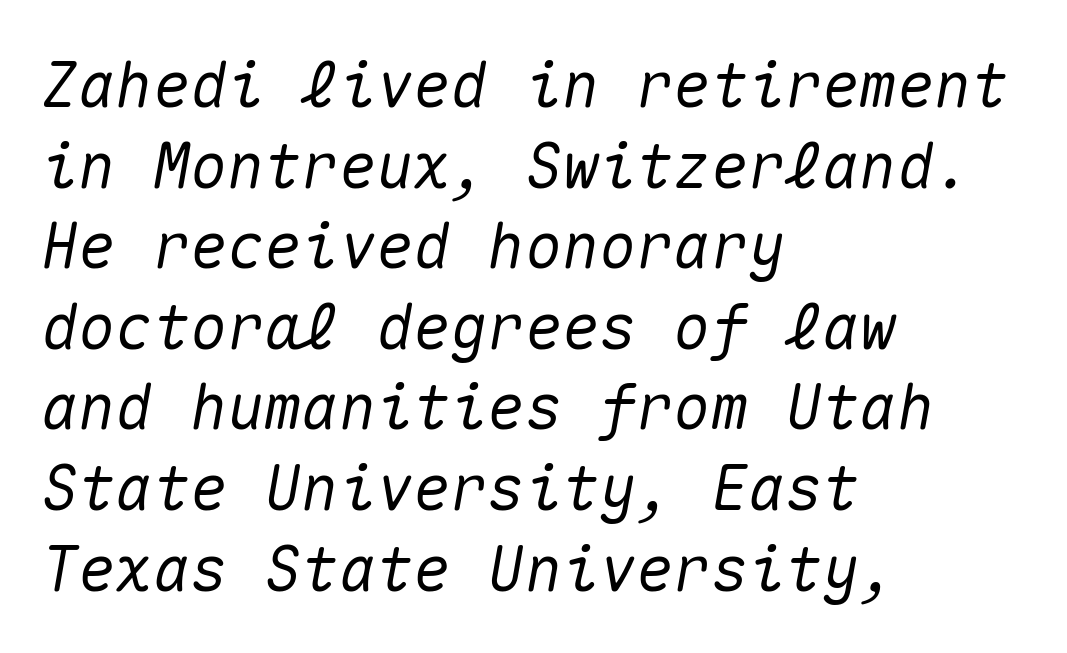
The image shows 62 px text type, italic (leaning right), monospaced; set left-aligned, normal line spacing (1.3x), normal letter spacing, not underlined; medium stroke contrast and a medium x-height.
